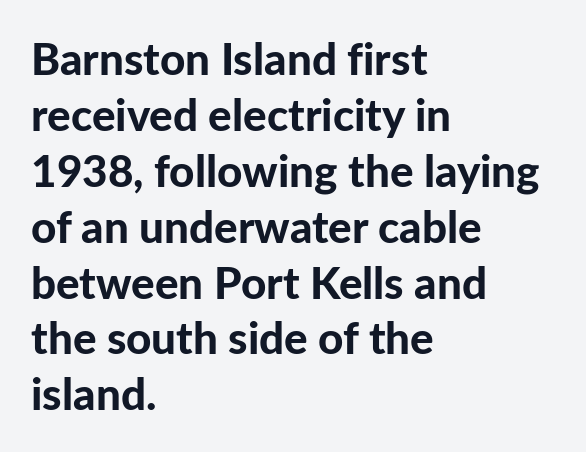
{"serif": "no", "italic": "no", "bold": "yes", "weight": "bold", "width": "normal", "stroke_contrast": "low", "x_height": "medium", "monospaced": "no", "underline": "no", "align": "left", "line_spacing": "normal", "line_spacing_ratio": 1.27, "letter_spacing": "normal", "letter_spacing_em": 0.0, "glyph_px": 44}
